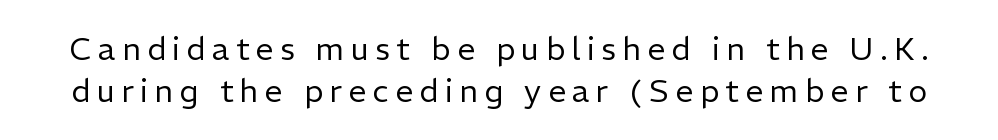
{"serif": "no", "italic": "no", "bold": "no", "weight": "regular", "width": "normal", "stroke_contrast": "low", "x_height": "medium", "monospaced": "no", "underline": "no", "line_spacing": "normal", "line_spacing_ratio": 1.32, "letter_spacing": "wide", "letter_spacing_em": 0.2, "glyph_px": 32}
